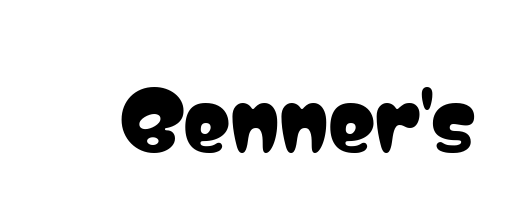
Q: Is the text italic (slanted)? A: No, it is upright.
Q: Is the typeface a serif or a sans-serif typeface? A: Sans-serif.
Q: Is the text underlined? A: No.
Q: Is the spacing between letters normal or unusually wide? A: Normal.
Q: Width (condensed, normal, or wide)? A: Condensed.
Q: Stroke contrast? A: Low.
Q: x-height? A: Medium.
Q: Monospaced? A: No.
